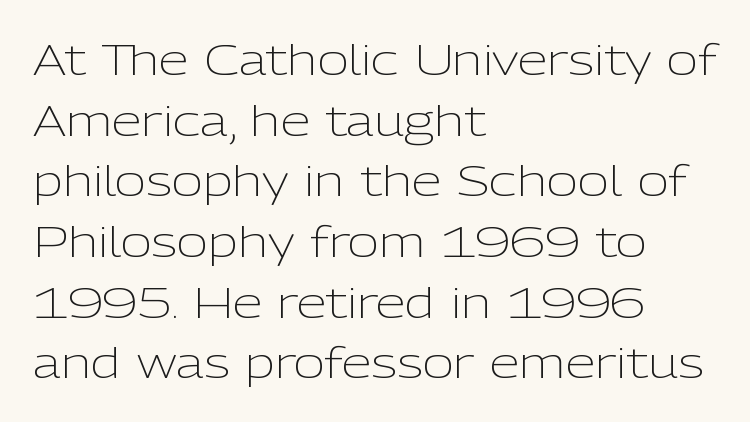
Q: Is the text bold? A: No.
Q: Is the text italic (slanted)? A: No, it is upright.
Q: Is the typeface a serif or a sans-serif typeface? A: Sans-serif.
Q: Is the text underlined? A: No.
Q: How is the paragraph aligned? A: Left-aligned.
Q: Is the spacing between letters normal or unusually wide? A: Normal.
Q: Is the spacing between lines tight, normal or loose? A: Normal.
Q: Width (condensed, normal, or wide)? A: Normal.
Q: Stroke contrast? A: Low.
Q: x-height? A: Medium.
Q: Monospaced? A: No.
